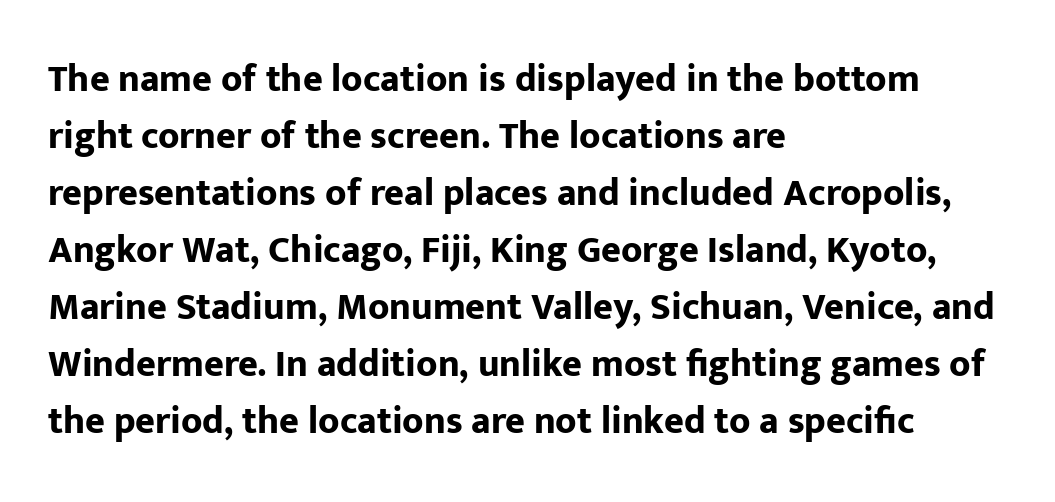
The image shows 38 px bold sans-serif type, upright; set left-aligned, normal line spacing (1.5x), normal letter spacing, not underlined; low stroke contrast and a medium x-height.
